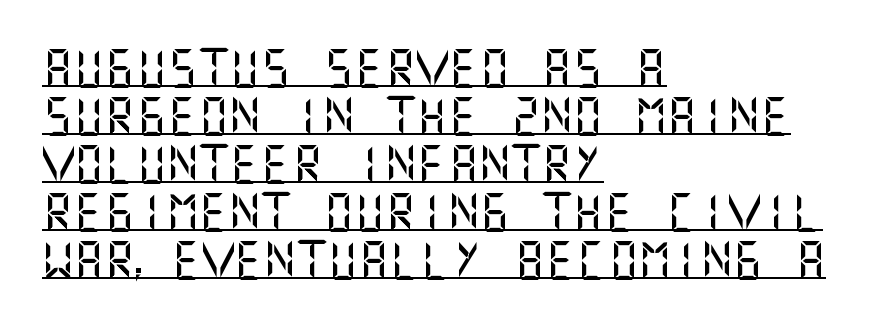
Q: Is the text italic (slanted)? A: No, it is upright.
Q: Is the typeface a serif or a sans-serif typeface? A: Sans-serif.
Q: Is the text underlined? A: Yes.
Q: How is the paragraph aligned? A: Left-aligned.
Q: Is the spacing between letters normal or unusually wide? A: Normal.
Q: Width (condensed, normal, or wide)? A: Normal.
Q: Stroke contrast? A: Medium.
Q: x-height? A: Large.
